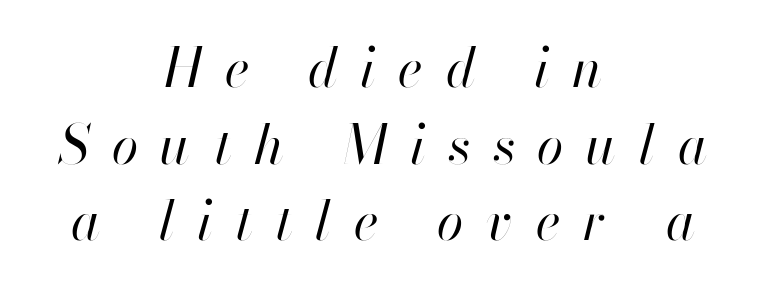
The image shows 54 px regular-weight type, italic (leaning right); set centered, normal line spacing (1.42x), unusually wide letter spacing (+0.42 em), not underlined; high stroke contrast and a small x-height.
